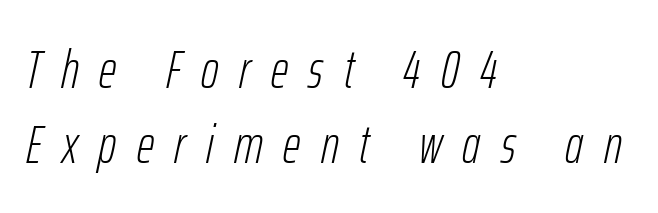
Every row of glyphs begins at an identical x-position on the left. The face used here is rendered with a markedly widened letterfit. Normally led — the rows are evenly, conventionally spaced. Is this a fixed-width face? No — the glyphs have proportional, varying widths. Weight: not bold — regular or lighter. Words float on clear page, feet unadorned.
